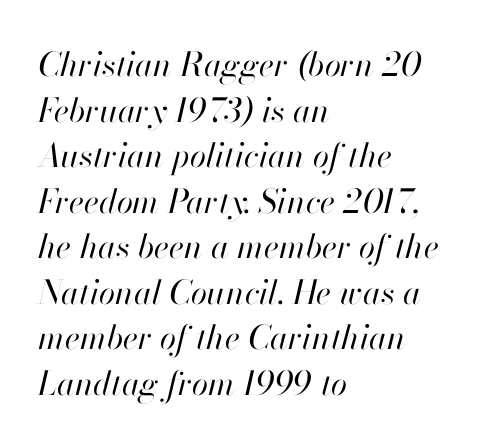
{"italic": "yes", "lean": "right", "slant_degrees": 13, "bold": "no", "weight": "regular", "width": "normal", "stroke_contrast": "high", "x_height": "small", "monospaced": "no", "underline": "no", "align": "left", "line_spacing": "normal", "line_spacing_ratio": 1.38, "letter_spacing": "normal", "letter_spacing_em": 0.0, "glyph_px": 33}
